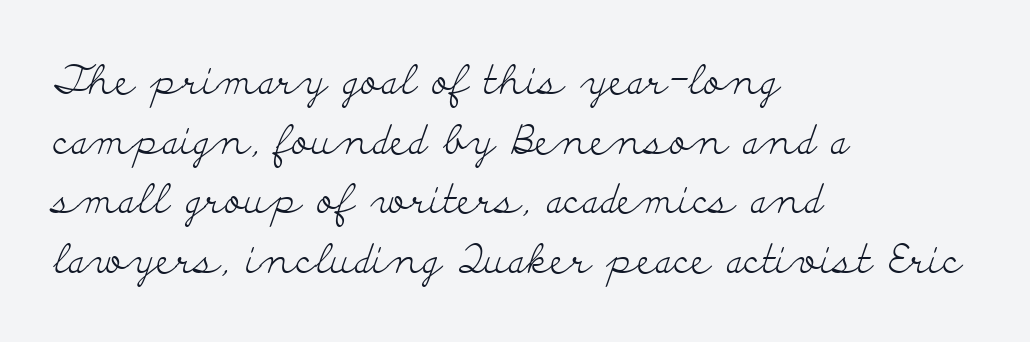
Q: Is the text bold? A: No.
Q: Is the text italic (slanted)? A: Yes.
Q: Is the typeface a serif or a sans-serif typeface? A: Serif.
Q: Is the text underlined? A: No.
Q: How is the paragraph aligned? A: Left-aligned.
Q: Is the spacing between letters normal or unusually wide? A: Normal.
Q: Is the spacing between lines tight, normal or loose? A: Normal.
Q: Width (condensed, normal, or wide)? A: Wide.
Q: Stroke contrast? A: Low.
Q: x-height? A: Small.
Q: Monospaced? A: No.
